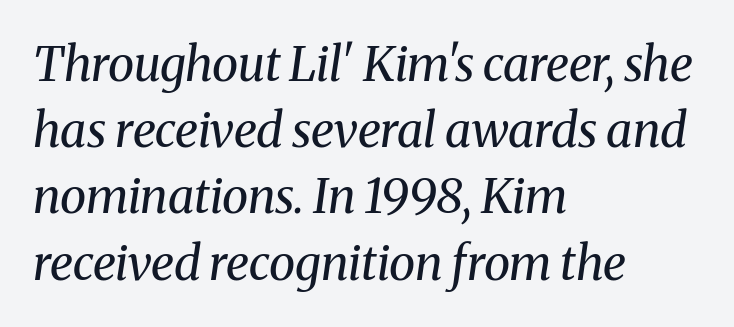
This sample uses plain, unmodified letter spacing. Each line starts at the same left margin while the right side varies. The designer left line spacing at the default. These lines are rendered in a variable-pitch font.
